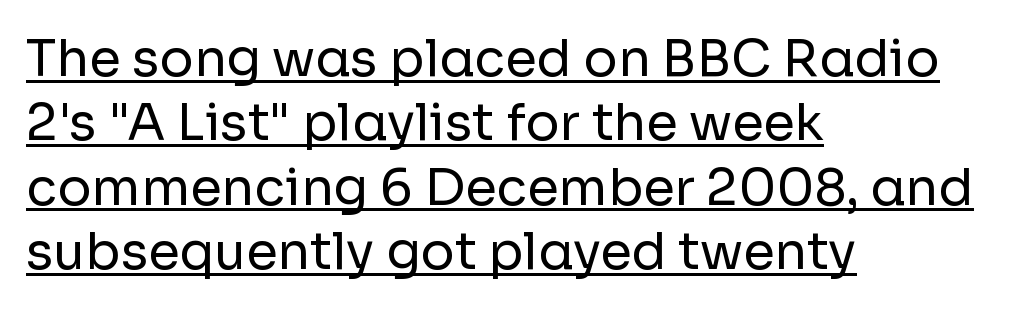
The image shows 51 px regular-weight sans-serif type, upright; set left-aligned, normal line spacing (1.26x), normal letter spacing, underlined; low stroke contrast and a medium x-height.
